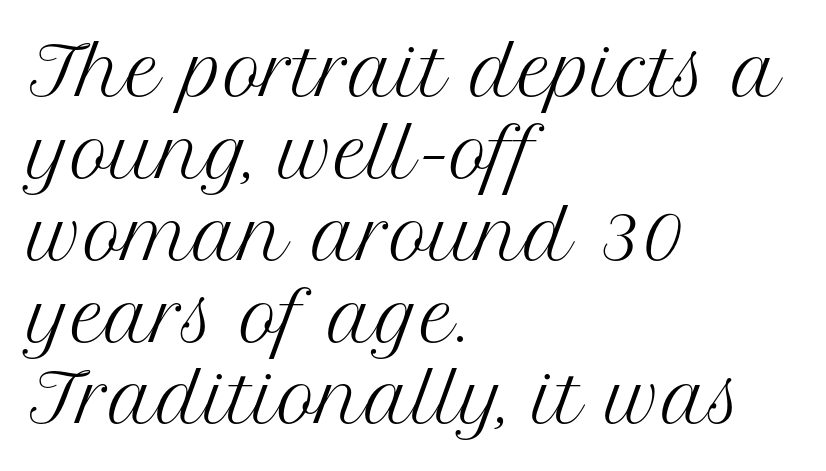
Each letter keeps its own natural width here, so spacing adapts to shape. Nothing heavy about these letters — not bold at all. Any mark beneath the type? The region is blank. Small tapered or slab feet sit at the stroke ends, so this counts as serif. The paragraph has a hard left edge and a soft right edge.
